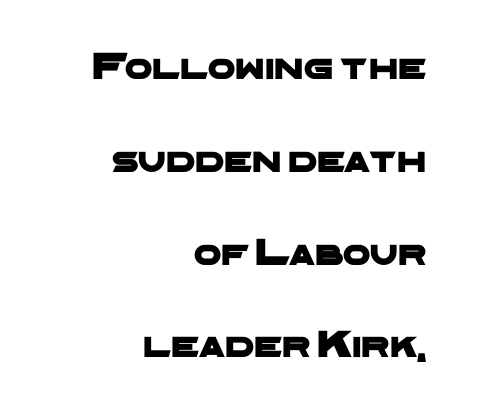
Q: Is the typeface a serif or a sans-serif typeface? A: Sans-serif.
Q: Is the text underlined? A: No.
Q: How is the paragraph aligned? A: Right-aligned.
Q: Is the spacing between letters normal or unusually wide? A: Normal.
Q: Is the spacing between lines tight, normal or loose? A: Loose.
Q: Width (condensed, normal, or wide)? A: Wide.
Q: Stroke contrast? A: Low.
Q: x-height? A: Medium.
Q: Monospaced? A: No.
